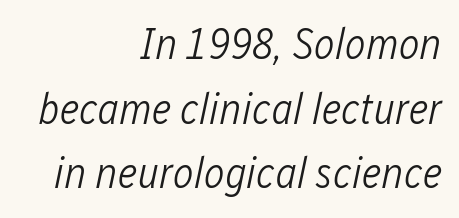
The image shows 44 px light, condensed type, italic (leaning right); set right-aligned, normal line spacing (1.47x), normal letter spacing, not underlined; low stroke contrast and a medium x-height.
